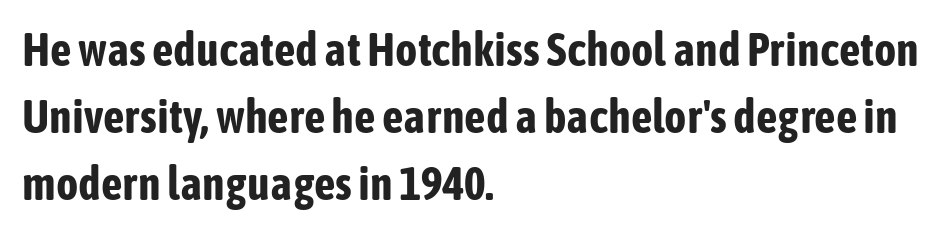
{"serif": "no", "italic": "no", "bold": "yes", "weight": "bold", "width": "condensed", "stroke_contrast": "low", "x_height": "medium", "monospaced": "no", "underline": "no", "align": "left", "line_spacing": "normal", "line_spacing_ratio": 1.43, "letter_spacing": "normal", "letter_spacing_em": 0.0, "glyph_px": 47}
